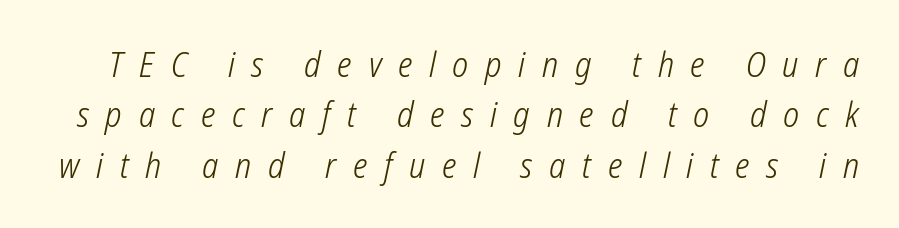
Q: Is the text bold? A: No.
Q: Is the typeface a serif or a sans-serif typeface? A: Sans-serif.
Q: Is the text underlined? A: No.
Q: Is the spacing between letters normal or unusually wide? A: Unusually wide.
Q: Is the spacing between lines tight, normal or loose? A: Normal.
Q: Width (condensed, normal, or wide)? A: Condensed.
Q: Stroke contrast? A: Low.
Q: x-height? A: Medium.
Q: Monospaced? A: No.
